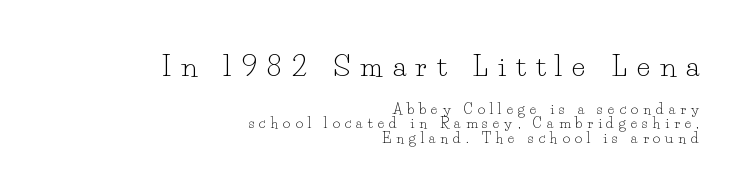
The image shows 28 px light serif type, upright; set right-aligned, tight line spacing (1.05x), unusually wide letter spacing (+0.36 em), not underlined; the first (top) block is 2.0x larger; low stroke contrast and a small x-height.
